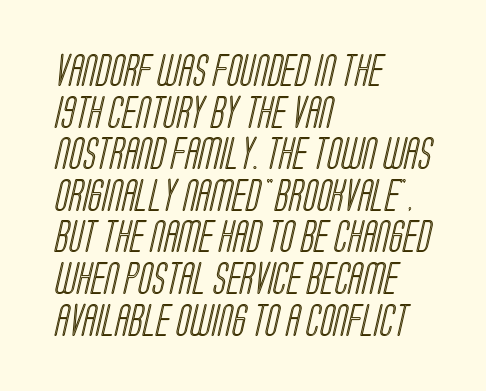
Where is the straight margin? On the left. Interline gaps are of average width in this sample. Students, note that the glyphs here touch the page at normal intervals. The specimen omits any rule beneath the text block's lines. The rendering uses natural spacing where letterforms have individual widths.
